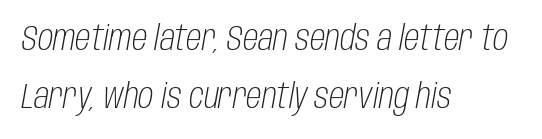
Notice how descenders clear the ascenders below comfortably — that's standard leading. Slanted lettering throughout. Typeset ragged right — the left edge is the straight one. Spacing between characters is what you'd get straight out of the box.
